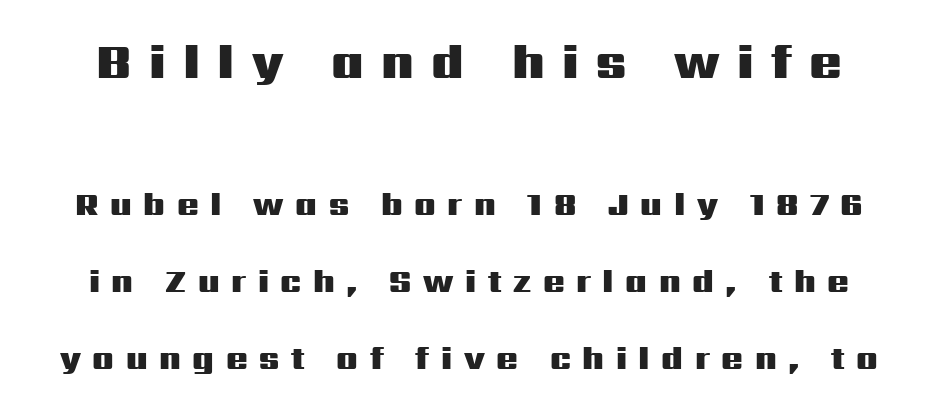
{"serif": "no", "italic": "no", "bold": "yes", "weight": "heavy", "width": "wide", "stroke_contrast": "medium", "x_height": "medium", "monospaced": "no", "underline": "no", "line_spacing": "loose", "line_spacing_ratio": 2.41, "letter_spacing": "wide", "letter_spacing_em": 0.36, "larger_block": "first", "size_ratio": 1.5, "glyph_px": 48}
